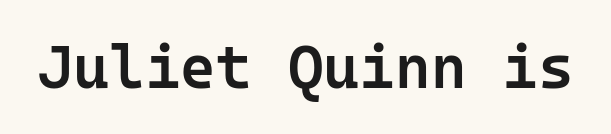
{"serif": "no", "italic": "no", "bold": "semi", "weight": "semibold", "width": "normal", "stroke_contrast": "low", "x_height": "medium", "underline": "no", "letter_spacing": "normal", "letter_spacing_em": 0.0, "glyph_px": 61}
